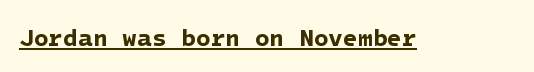
Q: Is the text bold? A: Yes.
Q: Is the text underlined? A: Yes.
Q: Is the spacing between letters normal or unusually wide? A: Normal.
